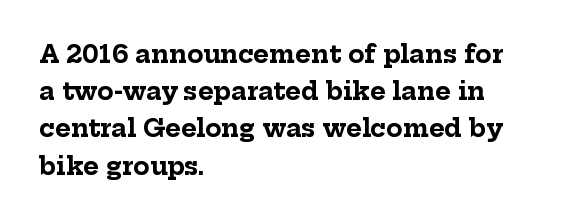
Q: Is the text bold? A: Yes.
Q: Is the text italic (slanted)? A: No, it is upright.
Q: Is the text underlined? A: No.
Q: How is the paragraph aligned? A: Left-aligned.
Q: Is the spacing between letters normal or unusually wide? A: Normal.
Q: Is the spacing between lines tight, normal or loose? A: Normal.
